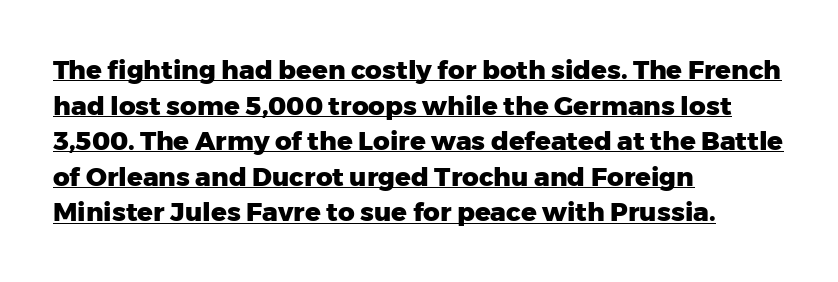
Looks like someone drew a line under every word here. Strong, thick strokes mark this as bold type. Typeset ragged right — the left edge is the straight one. Evenly set lines give the paragraph a standard silhouette. Italic: no, the glyphs are upright roman.
